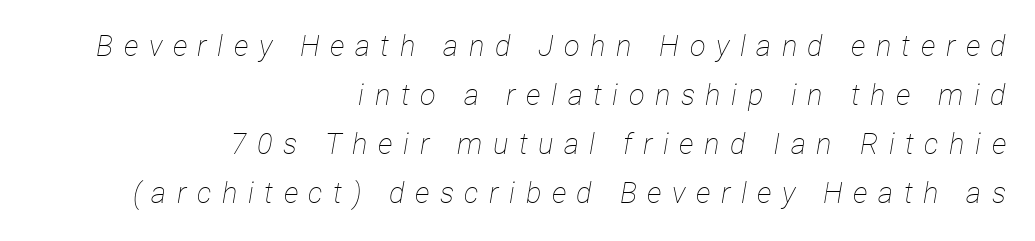
The image shows 29 px thin, condensed type, italic (leaning right); set right-aligned, normal line spacing (1.69x), unusually wide letter spacing (+0.36 em), not underlined; low stroke contrast and a medium x-height.
